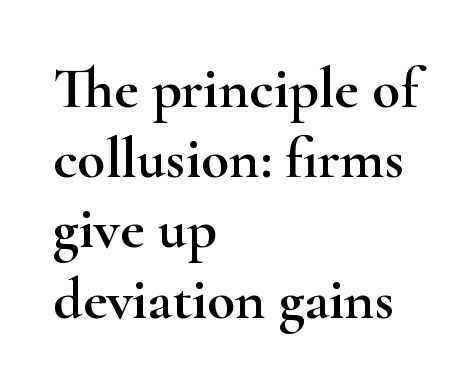
{"serif": "yes", "italic": "no", "width": "wide", "stroke_contrast": "high", "x_height": "small", "monospaced": "no", "underline": "no", "align": "left", "line_spacing_ratio": 1.21, "letter_spacing": "normal", "letter_spacing_em": 0.0, "glyph_px": 58}
